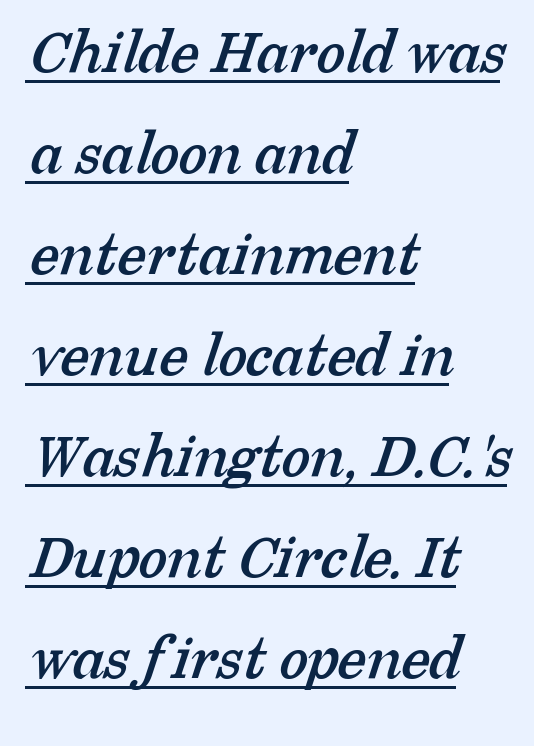
{"serif": "yes", "width": "normal", "stroke_contrast": "low", "x_height": "medium", "monospaced": "no", "underline": "yes", "align": "left", "line_spacing": "normal", "line_spacing_ratio": 1.53, "letter_spacing": "normal", "letter_spacing_em": 0.0, "glyph_px": 66}
